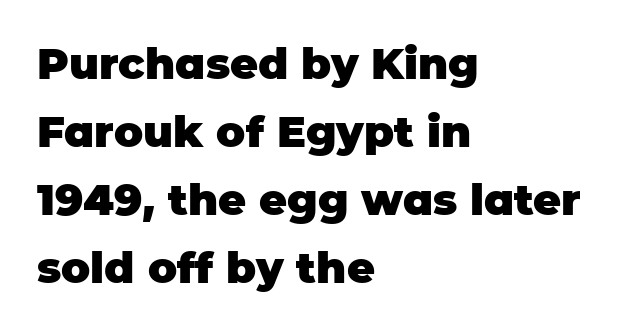
The image shows 43 px heavy sans-serif type, upright; set left-aligned, normal line spacing (1.58x), normal letter spacing, not underlined; low stroke contrast and a large x-height.
